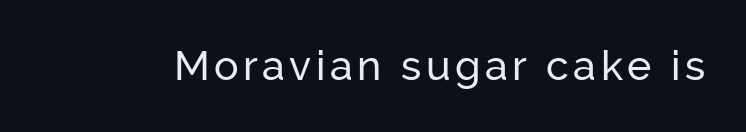
A typesetter would mark this as roman, not italic. Character widths vary here, with narrow letters taking less room than wide ones. The baseline area is clear. The typeface chosen for these lines omits serifs.
